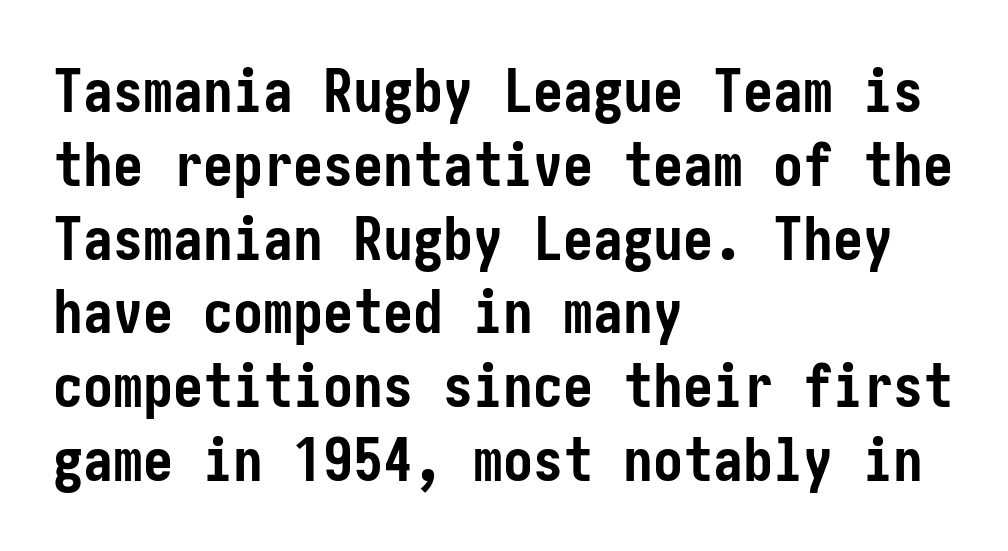
The face used here is a sans, in the tradition of grotesques and geometrics. These lines are set flush left with a ragged right edge. There is no visible air inserted between adjacent glyphs. Beneath every word, the page is bare. Heft: maximum for text — a bold.
